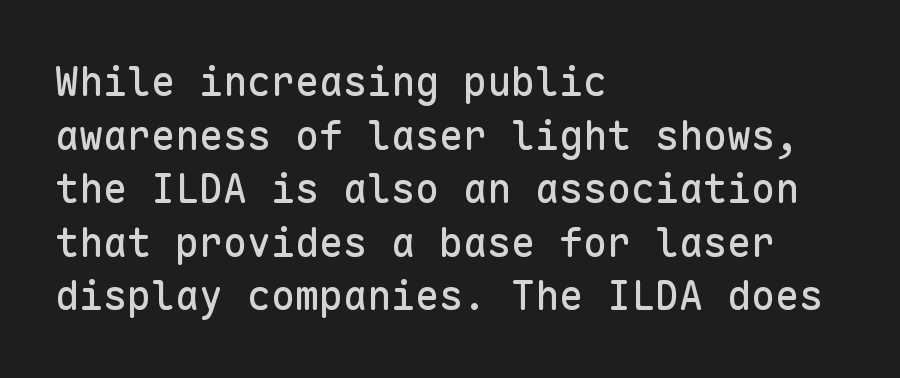
Do the characters align in a grid? Yes, the font is monospaced. Students, observe: this is what conventionally led text looks like. Each letter's strokes conclude bluntly, with no projecting serifs. Check the space under the baseline: it is left empty. You can tell it's not italic because the verticals are truly vertical.
